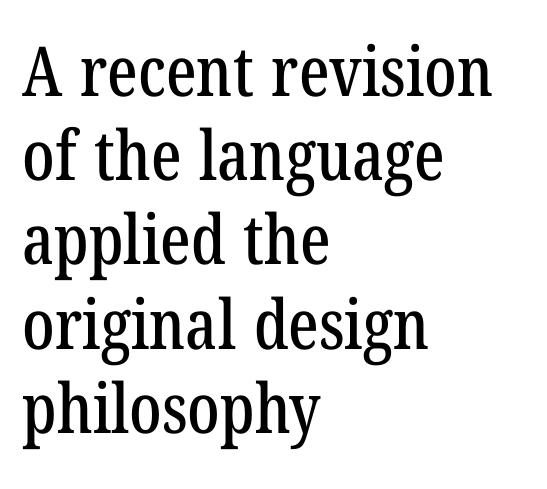
Q: Is the typeface a serif or a sans-serif typeface? A: Serif.
Q: Is the text underlined? A: No.
Q: How is the paragraph aligned? A: Left-aligned.
Q: Is the spacing between letters normal or unusually wide? A: Normal.
Q: Width (condensed, normal, or wide)? A: Condensed.
Q: Stroke contrast? A: Low.
Q: x-height? A: Medium.
Q: Monospaced? A: No.
